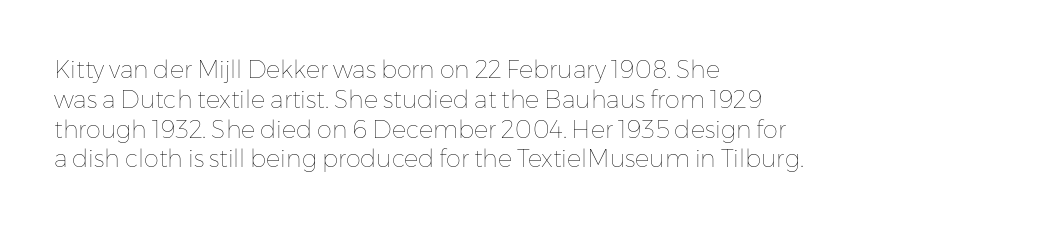
The image shows 24 px text type, upright; set left-aligned, line spacing 1.24x, normal letter spacing, not underlined.
